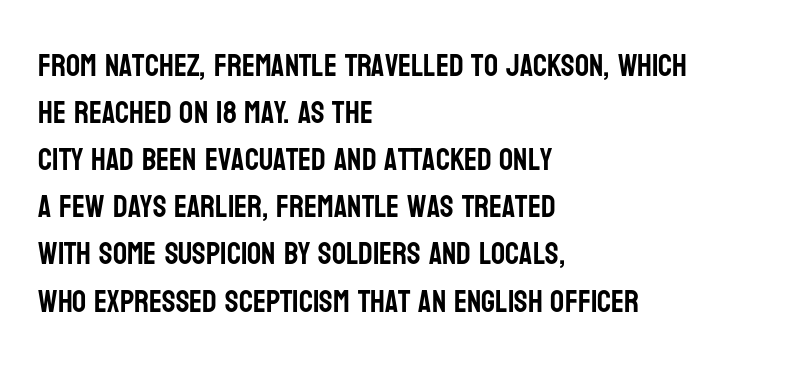
{"serif": "no", "italic": "no", "width": "condensed", "stroke_contrast": "low", "x_height": "large", "monospaced": "no", "underline": "no", "align": "left", "line_spacing": "normal", "line_spacing_ratio": 1.52, "letter_spacing": "normal", "letter_spacing_em": 0.0, "glyph_px": 31}
